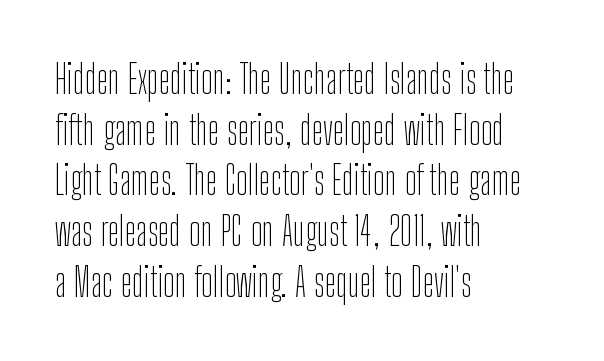
No extra tracking has been applied to these lines. Nothing heavy about these letters — not bold at all. Beneath every word, the page is bare. The designer left line spacing at the default. The paragraph shown leans on its left margin. Each letter keeps its own natural width here, so spacing adapts to shape.
